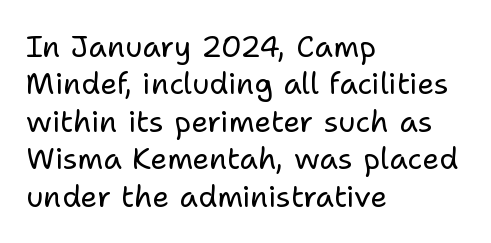
Q: Is the text bold? A: No.
Q: Is the text italic (slanted)? A: No, it is upright.
Q: Is the typeface a serif or a sans-serif typeface? A: Sans-serif.
Q: Is the text underlined? A: No.
Q: How is the paragraph aligned? A: Left-aligned.
Q: Is the spacing between letters normal or unusually wide? A: Normal.
Q: Is the spacing between lines tight, normal or loose? A: Normal.
Q: Width (condensed, normal, or wide)? A: Normal.
Q: Stroke contrast? A: Low.
Q: x-height? A: Medium.
Q: Monospaced? A: No.
